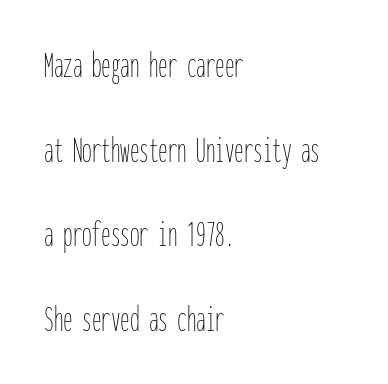
{"italic": "no", "bold": "no", "weight": "thin", "width": "condensed", "stroke_contrast": "low", "x_height": "medium", "monospaced": "yes", "underline": "no", "align": "left", "line_spacing": "loose", "line_spacing_ratio": 2.23, "letter_spacing": "normal", "letter_spacing_em": 0.0, "glyph_px": 38}
